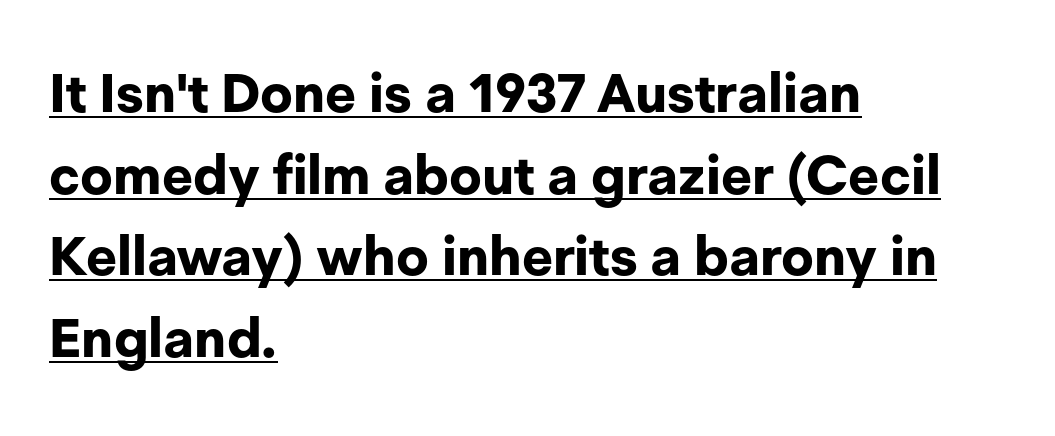
{"serif": "no", "italic": "no", "bold": "yes", "weight": "bold", "width": "normal", "stroke_contrast": "low", "x_height": "medium", "monospaced": "no", "underline": "yes", "align": "left", "line_spacing": "normal", "line_spacing_ratio": 1.51, "letter_spacing": "normal", "letter_spacing_em": 0.0, "glyph_px": 54}
